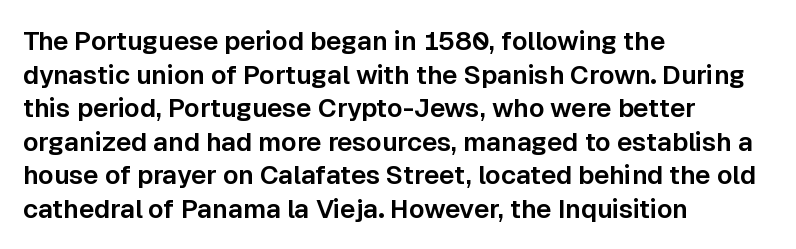
The image shows 26 px text type, upright; set left-aligned, normal line spacing (1.29x), normal letter spacing, not underlined.
